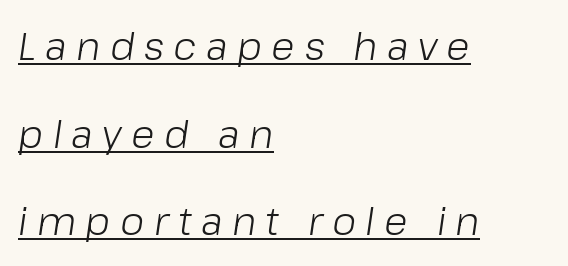
{"italic": "yes", "lean": "right", "slant_degrees": 8, "bold": "no", "weight": "light", "width": "normal", "stroke_contrast": "low", "x_height": "medium", "monospaced": "no", "underline": "yes", "align": "left", "line_spacing": "loose", "line_spacing_ratio": 2.25, "letter_spacing": "wide", "letter_spacing_em": 0.24, "glyph_px": 39}
